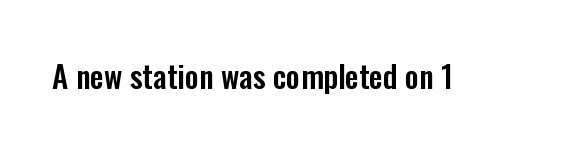
The image shows 31 px condensed sans-serif type, upright; set normal letter spacing, not underlined; low stroke contrast and a medium x-height.
